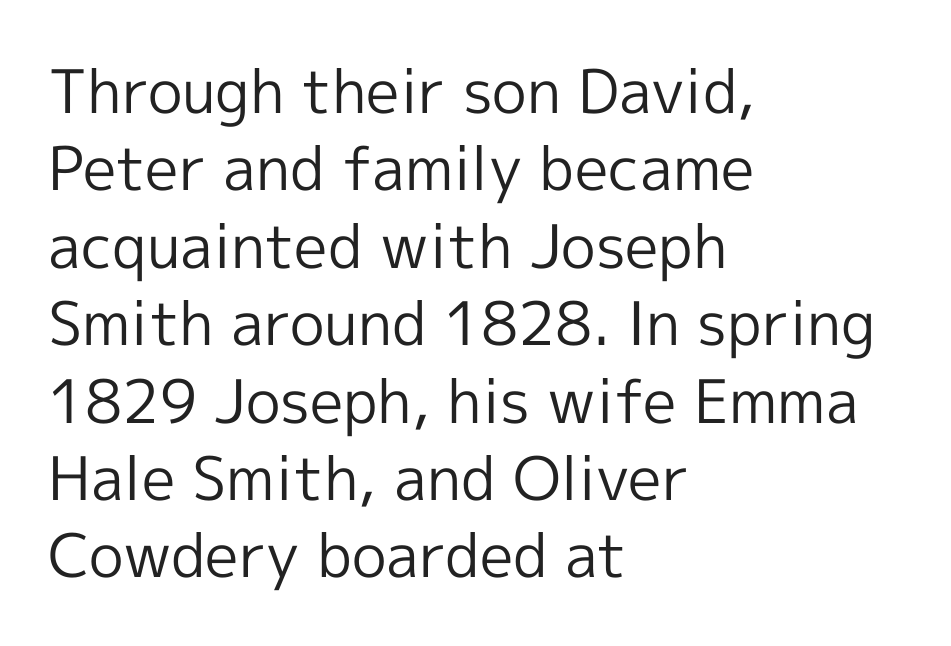
The image shows 60 px regular-weight sans-serif type, upright; set left-aligned, normal line spacing (1.29x), normal letter spacing, not underlined; a medium x-height.
